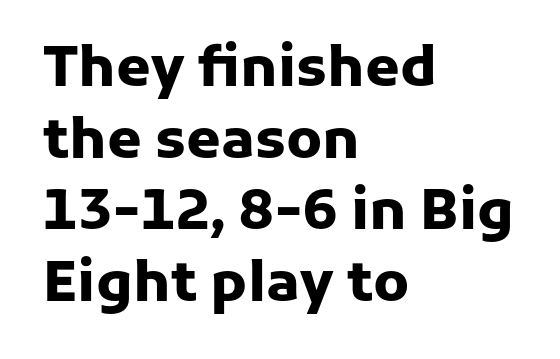
Q: Is the text bold? A: Yes.
Q: Is the text italic (slanted)? A: No, it is upright.
Q: Is the typeface a serif or a sans-serif typeface? A: Sans-serif.
Q: Is the text underlined? A: No.
Q: How is the paragraph aligned? A: Left-aligned.
Q: Is the spacing between letters normal or unusually wide? A: Normal.
Q: Is the spacing between lines tight, normal or loose? A: Normal.
Q: Width (condensed, normal, or wide)? A: Normal.
Q: Stroke contrast? A: Low.
Q: x-height? A: Medium.
Q: Monospaced? A: No.
